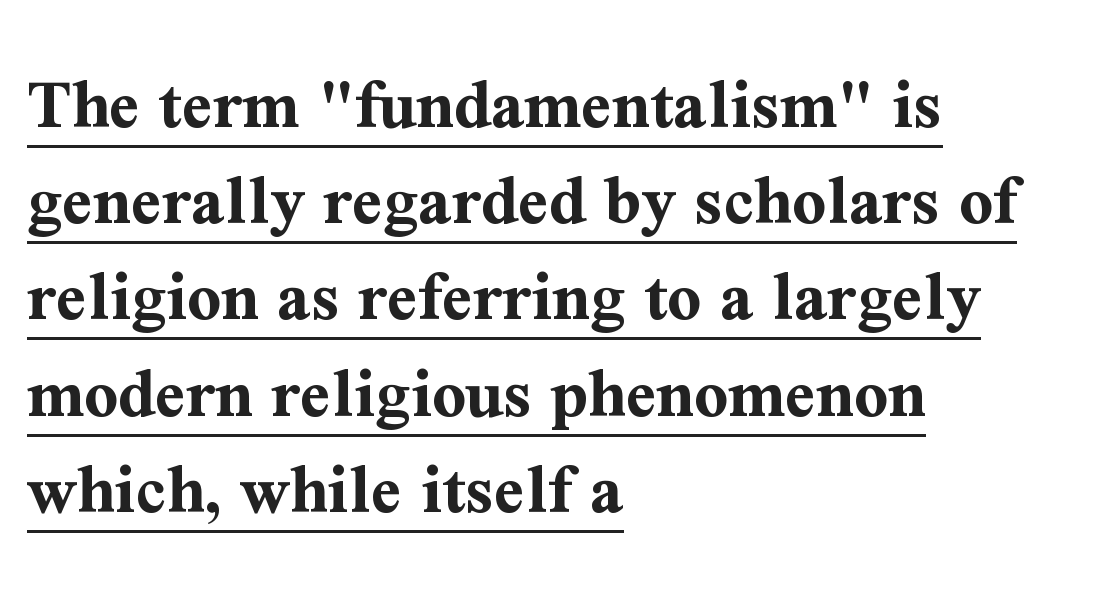
Q: Is the text bold? A: Yes.
Q: Is the text italic (slanted)? A: No, it is upright.
Q: Is the typeface a serif or a sans-serif typeface? A: Serif.
Q: Is the text underlined? A: Yes.
Q: How is the paragraph aligned? A: Left-aligned.
Q: Is the spacing between letters normal or unusually wide? A: Normal.
Q: Is the spacing between lines tight, normal or loose? A: Normal.
Q: Width (condensed, normal, or wide)? A: Normal.
Q: Stroke contrast? A: Medium.
Q: x-height? A: Medium.
Q: Monospaced? A: No.
